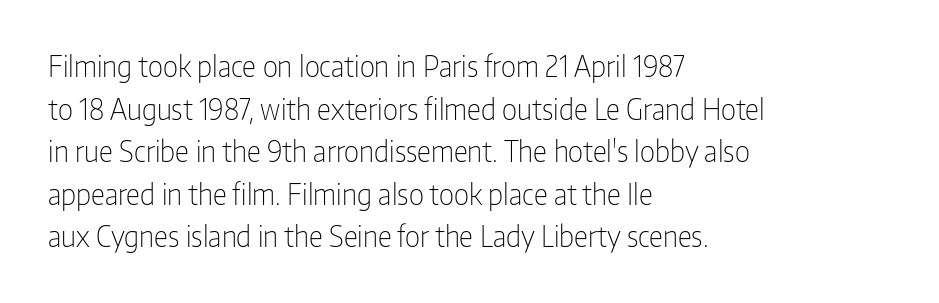
Q: Is the text bold? A: No.
Q: Is the text italic (slanted)? A: No, it is upright.
Q: Is the typeface a serif or a sans-serif typeface? A: Sans-serif.
Q: Is the text underlined? A: No.
Q: How is the paragraph aligned? A: Left-aligned.
Q: Is the spacing between letters normal or unusually wide? A: Normal.
Q: Is the spacing between lines tight, normal or loose? A: Normal.
Q: Width (condensed, normal, or wide)? A: Condensed.
Q: Stroke contrast? A: Low.
Q: x-height? A: Medium.
Q: Monospaced? A: No.
